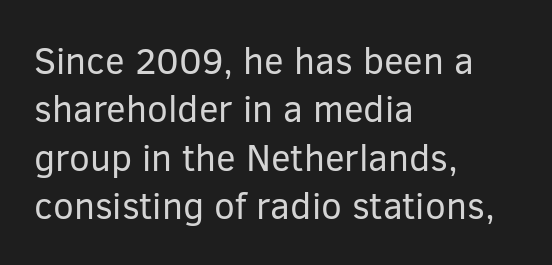
The image shows 37 px regular-weight sans-serif type, upright; set left-aligned, normal line spacing (1.31x), normal letter spacing, not underlined; low stroke contrast and a medium x-height.
